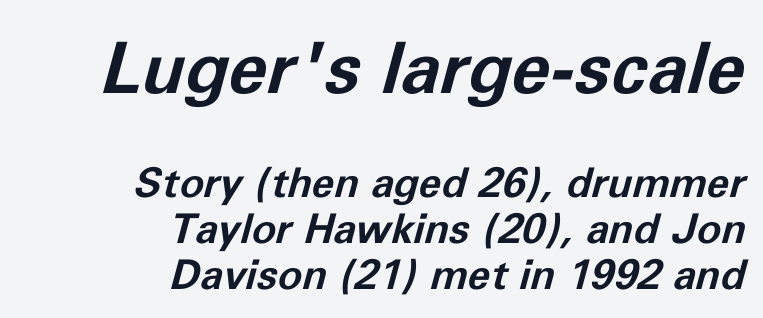
The image shows 71 px bold type, italic (leaning right); set right-aligned, tight line spacing (1.12x), normal letter spacing, not underlined; the first (top) block is 1.73x larger; low stroke contrast and a medium x-height.
